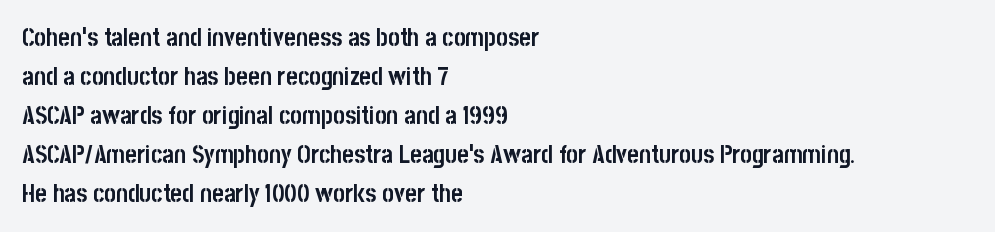
The image shows 25 px bold type, upright; set left-aligned, normal line spacing (1.56x), normal letter spacing, not underlined.
